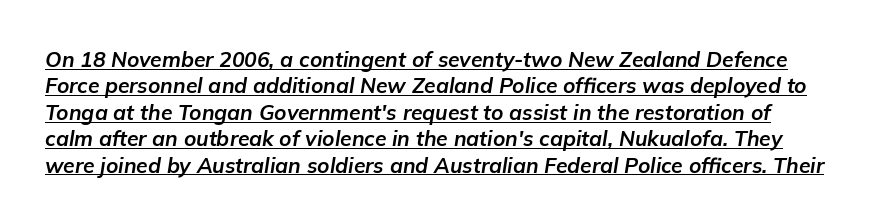
{"italic": "yes", "lean": "right", "slant_degrees": 9, "bold": "yes", "underline": "yes", "line_spacing": "normal", "line_spacing_ratio": 1.26, "letter_spacing": "normal", "letter_spacing_em": 0.0, "glyph_px": 21}
